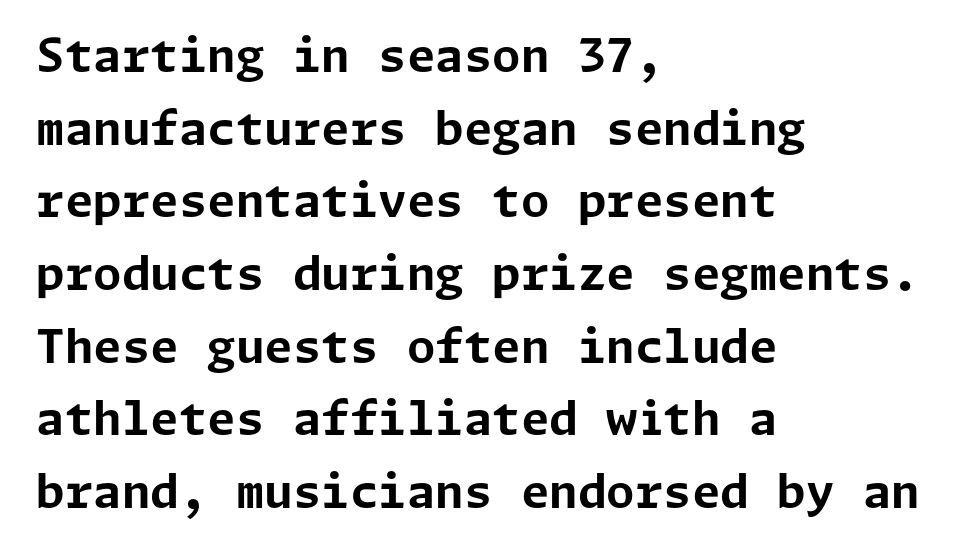
Is this a sans? Yes — the strokes have no serifs. Spacing between characters is what you'd get straight out of the box. The gap between lines stays unmarked. Compared with a centered layout, this one pins lines to the left instead. In terms of posture, this sample is upright.
